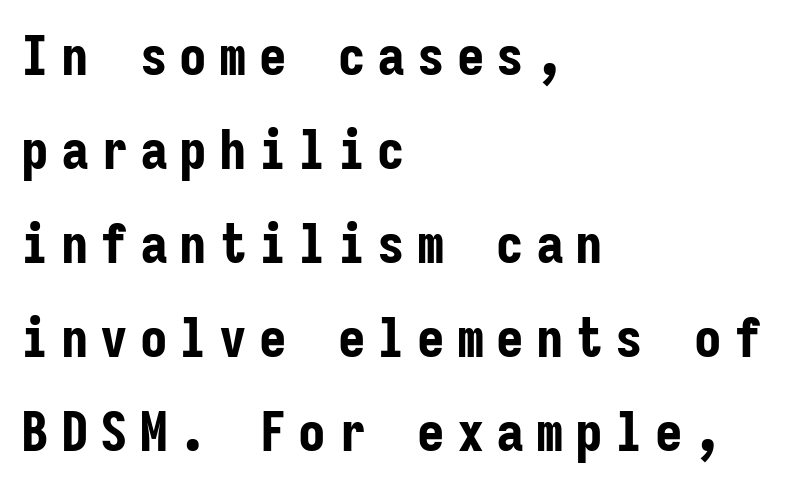
The letters are bold, with thick, heavy strokes. There is plenty of visible air inserted between adjacent glyphs. Decoration check: the copy has no underline. Ordinary non-slanted type is in use. I'd call this a sans setting — the letters go barefoot.
